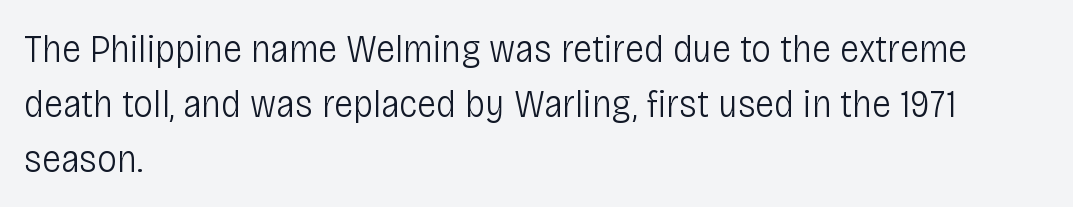
The image shows 40 px light, condensed sans-serif type, upright; set left-aligned, normal line spacing (1.37x), normal letter spacing, not underlined; low stroke contrast and a large x-height.
